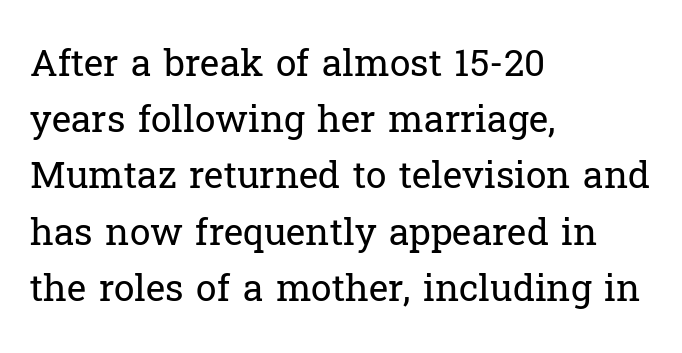
Nothing unusual about the tracking: characters are spaced as the font intends. Caption: multi-line text, flush left, ragged right. Caption: face not bold, strokes unweighted. Serif or sans? Serif — the stroke terminals have little feet. Letters rest on an invisible, unmarked baseline. A typesetter would call this proportional, since set widths differ per character.
